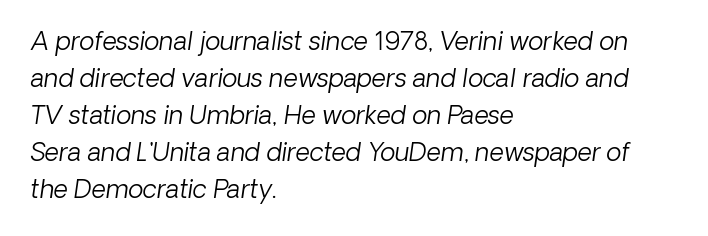
{"bold": "no", "underline": "no", "align": "left", "line_spacing": "normal", "line_spacing_ratio": 1.48, "letter_spacing": "normal", "letter_spacing_em": 0.0, "glyph_px": 25}
